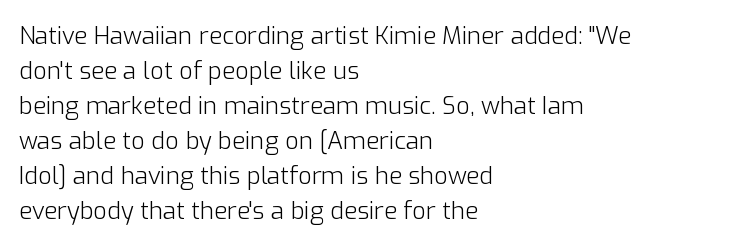
The image shows 24 px text type, upright; set left-aligned, normal line spacing (1.46x), normal letter spacing, not underlined.
